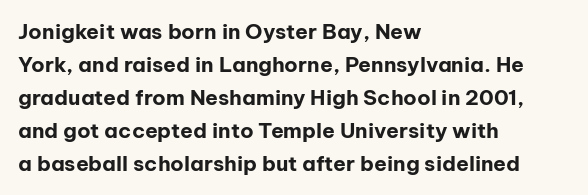
The sample has been set heavy, in full bold. Any mark beneath the type? The region is blank. The ragged edge is on the right, which tells us the setting is flush left. This sample uses plain, unmodified letter spacing. Posture: vertical. Does the leading feel generous? No, just average.
